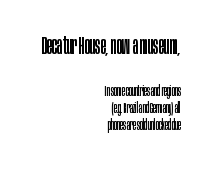
The image shows 25 px text type, upright; set right-aligned, line spacing 1.21x, normal letter spacing, not underlined; the first (top) block is 1.79x larger.
